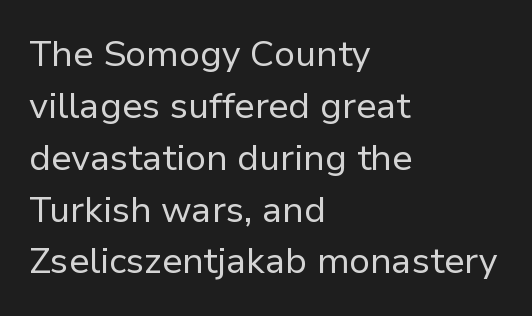
The image shows 36 px regular-weight sans-serif type, upright; set left-aligned, normal line spacing (1.44x), normal letter spacing, not underlined; low stroke contrast and a medium x-height.
